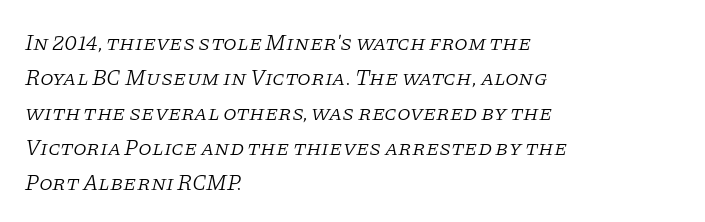
The image shows 22 px text type, italic (leaning right); set left-aligned, normal line spacing (1.59x), normal letter spacing, not underlined.
